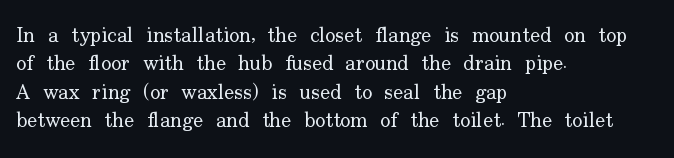
Q: Is the text bold? A: No.
Q: Is the text italic (slanted)? A: No, it is upright.
Q: Is the text underlined? A: No.
Q: How is the paragraph aligned? A: Left-aligned.
Q: Is the spacing between letters normal or unusually wide? A: Normal.
Q: Is the spacing between lines tight, normal or loose? A: Normal.
